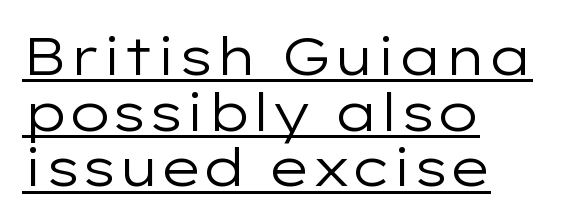
The image shows 53 px regular-weight, wide sans-serif type, upright; set left-aligned, tight line spacing (1.05x), normal letter spacing, underlined; low stroke contrast and a medium x-height.
